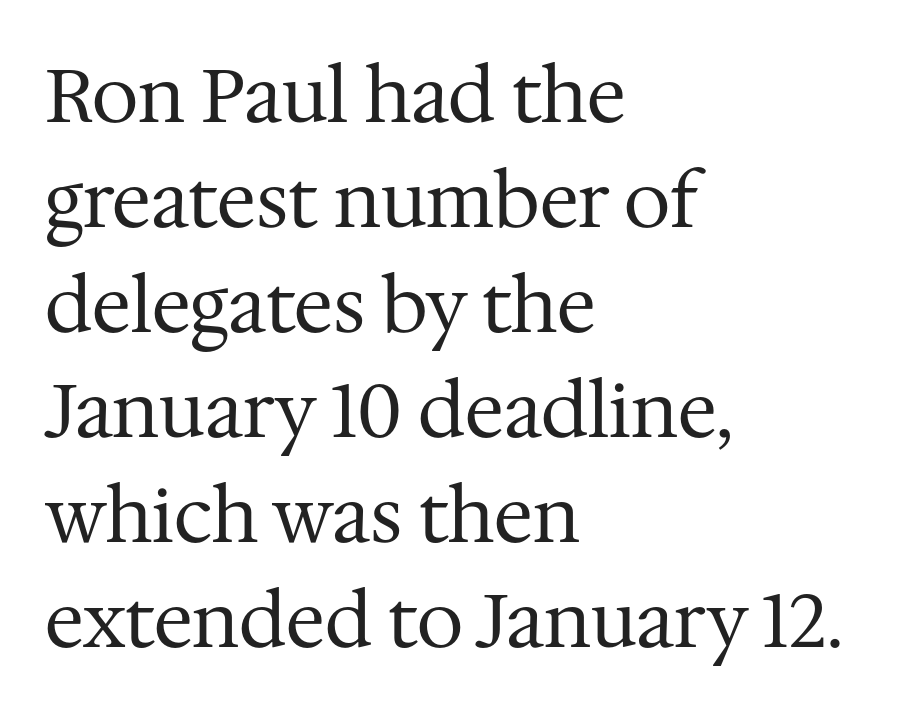
{"serif": "yes", "italic": "no", "bold": "no", "weight": "regular", "width": "normal", "stroke_contrast": "medium", "x_height": "medium", "monospaced": "no", "underline": "no", "align": "left", "line_spacing": "normal", "line_spacing_ratio": 1.4, "letter_spacing": "normal", "letter_spacing_em": 0.0, "glyph_px": 75}
